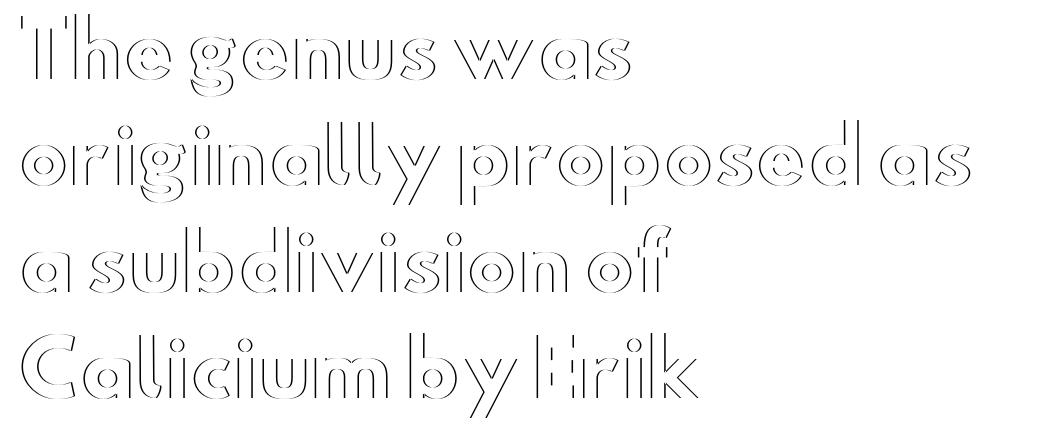
{"italic": "no", "width": "wide", "x_height": "small", "monospaced": "no", "underline": "no", "align": "left", "line_spacing": "normal", "line_spacing_ratio": 1.4, "letter_spacing": "normal", "letter_spacing_em": 0.0, "glyph_px": 76}
